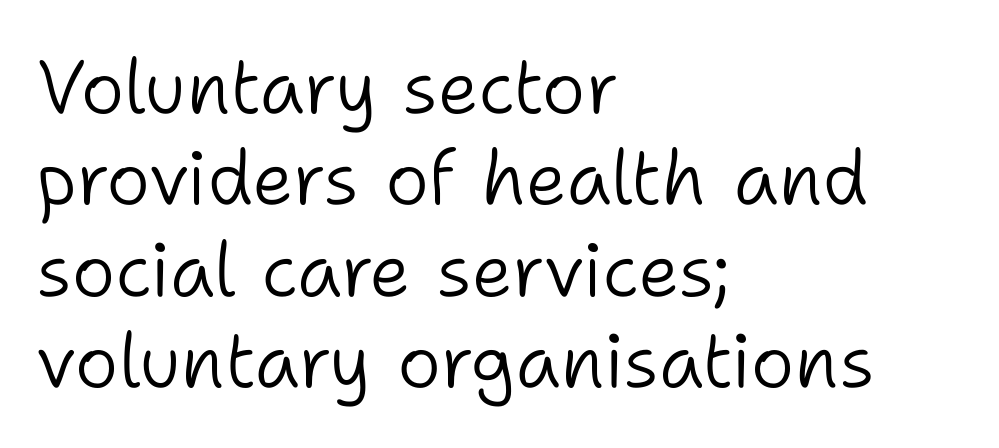
Q: Is the text bold? A: No.
Q: Is the text italic (slanted)? A: No, it is upright.
Q: Is the typeface a serif or a sans-serif typeface? A: Sans-serif.
Q: Is the text underlined? A: No.
Q: How is the paragraph aligned? A: Left-aligned.
Q: Is the spacing between letters normal or unusually wide? A: Normal.
Q: Width (condensed, normal, or wide)? A: Normal.
Q: Stroke contrast? A: Low.
Q: x-height? A: Medium.
Q: Monospaced? A: No.
